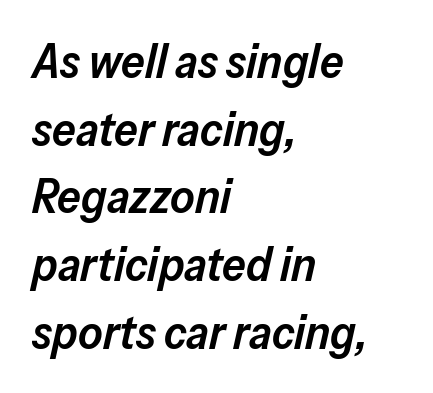
The image shows 47 px semibold type, italic (leaning right); set left-aligned, normal line spacing (1.44x), normal letter spacing, not underlined; low stroke contrast and a medium x-height.
